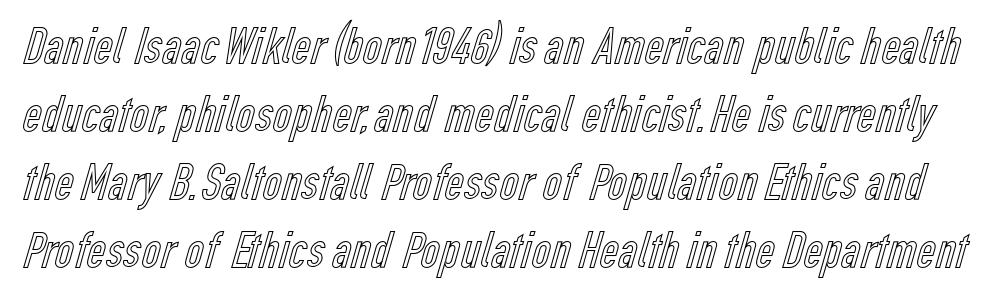
Is this a fixed-width face? No — the glyphs have proportional, varying widths. Notice how descenders clear the ascenders below comfortably — that's standard leading. Each row of text sits above clean, open space. Each word holds together tightly as a unit, with standard inter-letter gaps.
